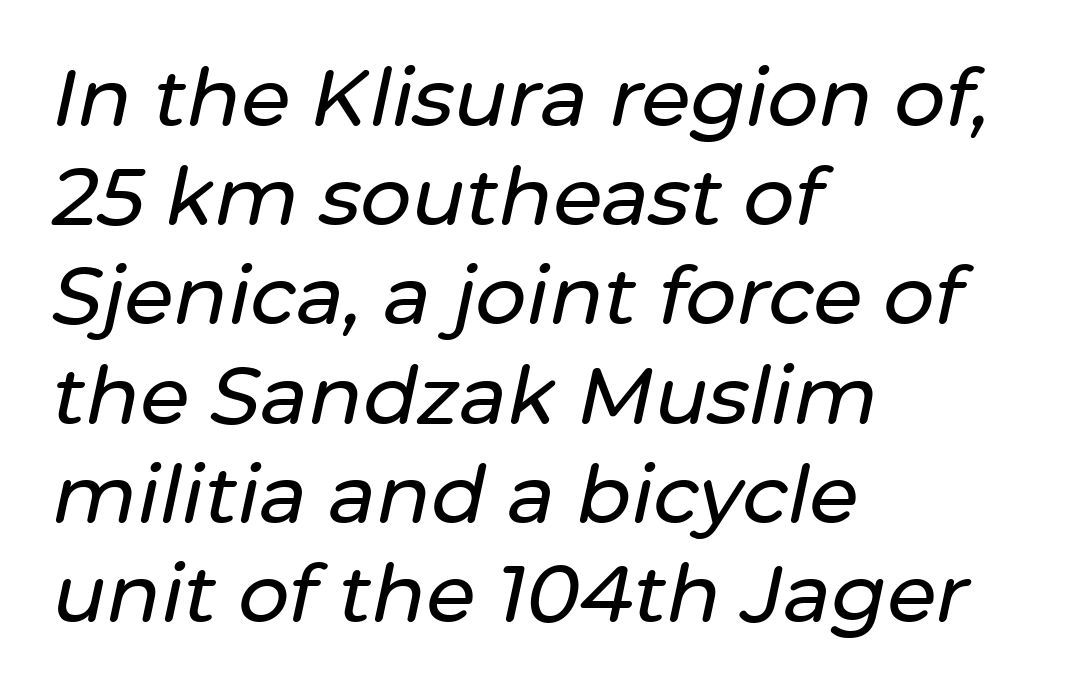
The face used here is proportionally spaced, like ordinary book or web type. Notice how the stems are inclined rather than vertical — that's the hallmark of italics. The strip under each line holds only bare page. A student would call this left alignment; a typographer would say flush left, rag right. The letters sit at their default tracking, neither squeezed nor spread.
